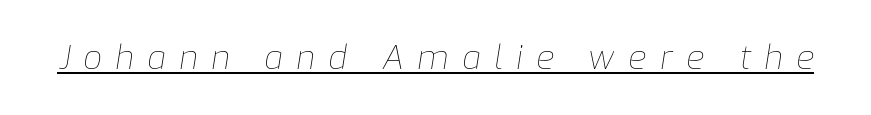
The image shows 33 px thin type, italic (leaning right); set unusually wide letter spacing (+0.41 em), underlined; low stroke contrast and a medium x-height.
